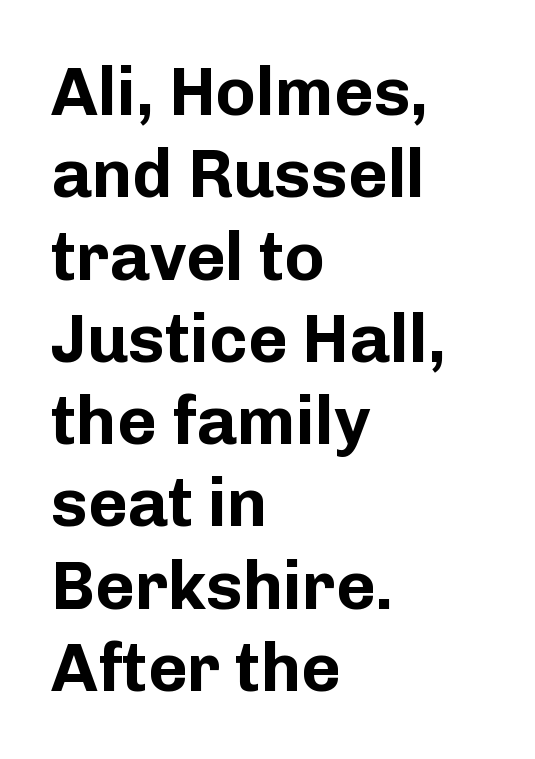
The image shows 68 px bold sans-serif type, upright; set left-aligned, line spacing 1.21x, normal letter spacing, not underlined; low stroke contrast and a medium x-height.
